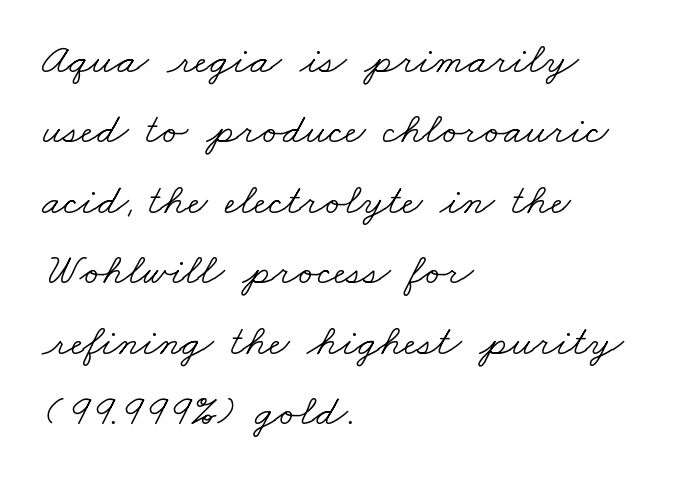
The image shows 44 px light, wide serif type; set left-aligned, normal line spacing (1.6x), normal letter spacing, not underlined; low stroke contrast and a small x-height.
